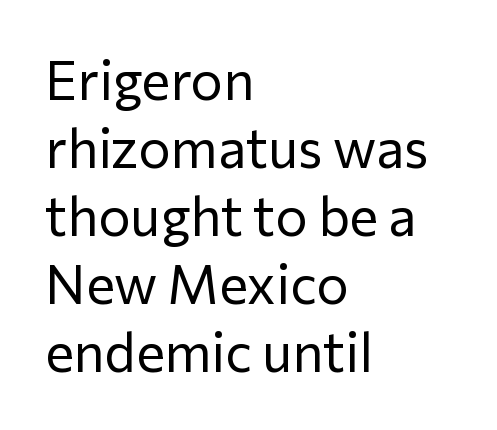
The image shows 54 px regular-weight sans-serif type, upright; set left-aligned, normal line spacing (1.26x), normal letter spacing, not underlined; low stroke contrast and a medium x-height.
